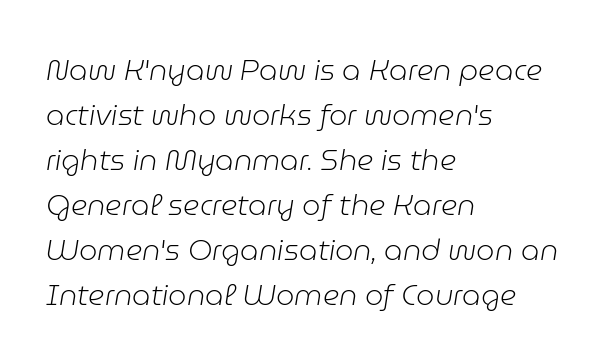
This rendering leaves character spacing at its baseline value. These lines are set flush left with a ragged right edge. Line spacing here is normal. The strokes carry an ordinary text weight at most. The letters advance in unequal steps, a hallmark of proportional type.
